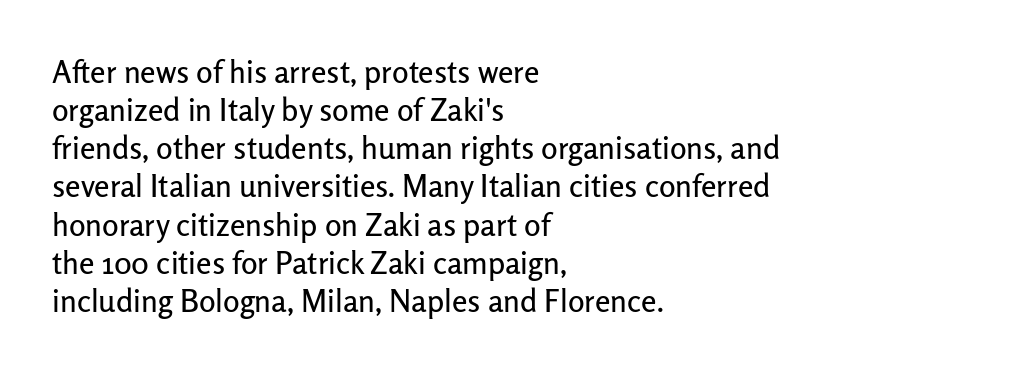
The image shows 31 px sans-serif type, upright; set left-aligned, line spacing 1.23x, normal letter spacing, not underlined; low stroke contrast and a medium x-height.
